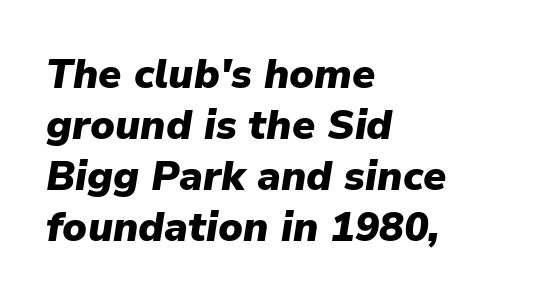
{"italic": "yes", "lean": "right", "slant_degrees": 9, "bold": "yes", "weight": "heavy", "width": "normal", "stroke_contrast": "low", "x_height": "medium", "monospaced": "no", "underline": "no", "align": "left", "line_spacing_ratio": 1.24, "letter_spacing": "normal", "letter_spacing_em": 0.0, "glyph_px": 41}
